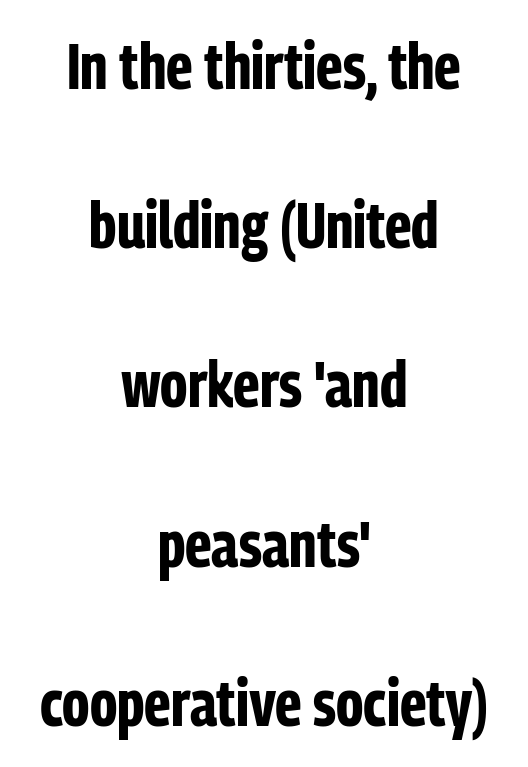
The image shows 65 px bold, condensed sans-serif type, upright; set centered, loose line spacing (2.45x), normal letter spacing, not underlined; low stroke contrast and a medium x-height.
